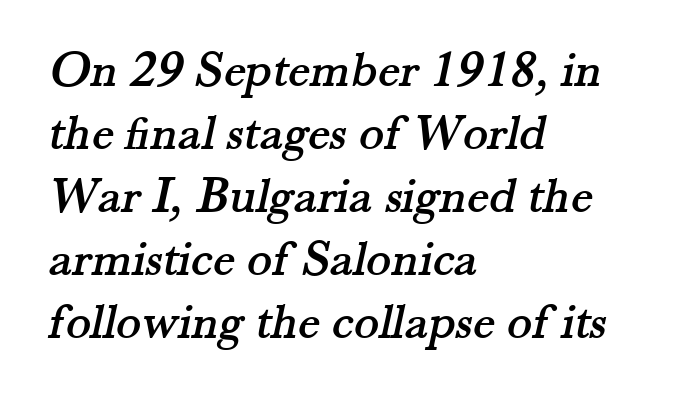
The image shows 52 px serif type; set left-aligned, line spacing 1.21x, normal letter spacing, not underlined; medium stroke contrast and a small x-height.
